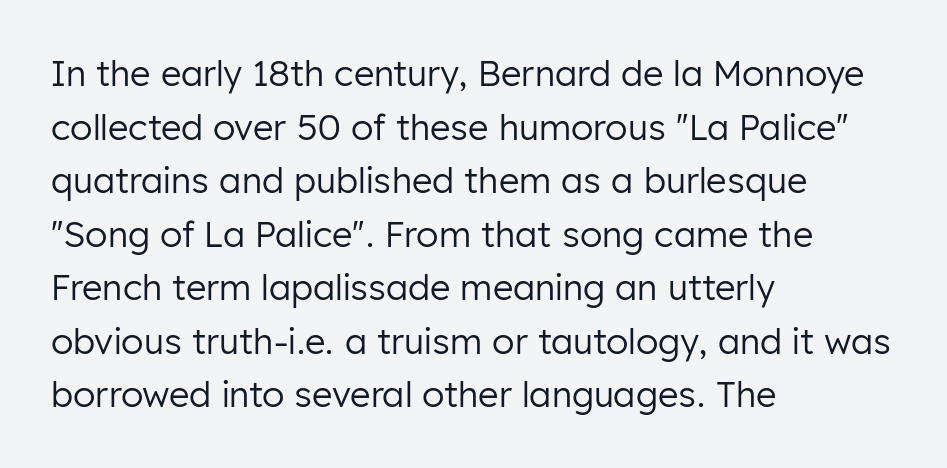
The image shows 35 px regular-weight sans-serif type, upright; set left-aligned, normal line spacing (1.53x), normal letter spacing, not underlined; low stroke contrast and a medium x-height.
